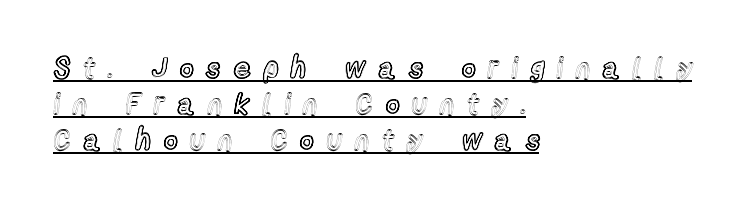
Q: Is the text italic (slanted)? A: Yes.
Q: Is the text underlined? A: Yes.
Q: How is the paragraph aligned? A: Left-aligned.
Q: Is the spacing between letters normal or unusually wide? A: Unusually wide.
Q: Is the spacing between lines tight, normal or loose? A: Normal.
Q: Width (condensed, normal, or wide)? A: Condensed.
Q: x-height? A: Medium.
Q: Monospaced? A: No.
